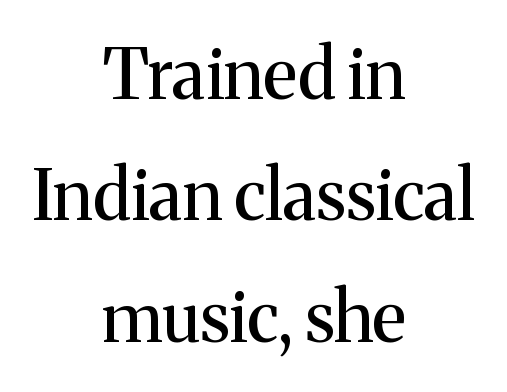
The image shows 69 px serif type, upright; set centered, line spacing 1.76x, normal letter spacing, not underlined; medium stroke contrast and a medium x-height.
